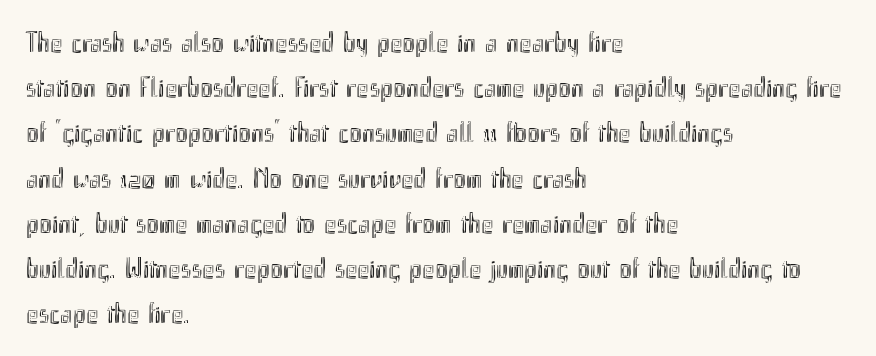
Proportional: the letters do not fall into vertical columns. These lines stack with their left ends in a neat column. Vertical spacing — default. Nobody drew a line under any word here. Does the lettering tilt? It doesn't — this is upright.
